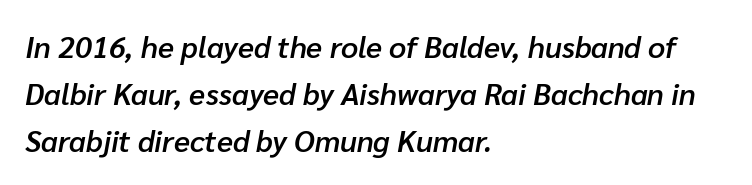
{"italic": "yes", "lean": "right", "slant_degrees": 10, "bold": "semi", "weight": "semibold", "width": "normal", "stroke_contrast": "low", "x_height": "medium", "monospaced": "no", "underline": "no", "align": "left", "line_spacing": "normal", "line_spacing_ratio": 1.57, "letter_spacing": "normal", "letter_spacing_em": 0.0, "glyph_px": 30}
